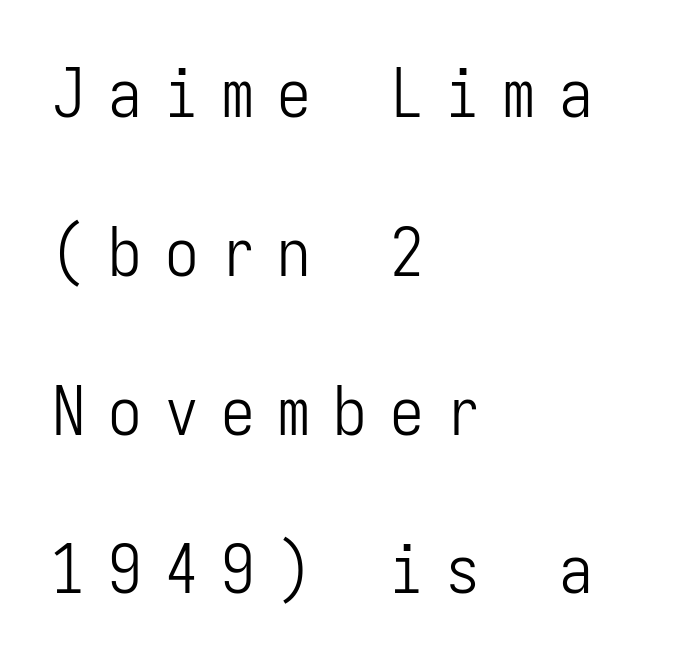
The image shows 67 px light, condensed sans-serif type, upright, monospaced; set left-aligned, loose line spacing (2.37x), unusually wide letter spacing (+0.34 em), not underlined; low stroke contrast and a medium x-height.
